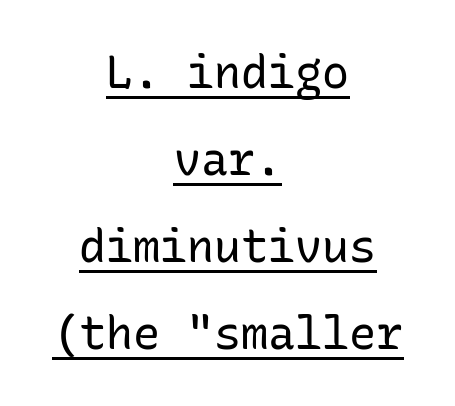
The image shows 45 px regular-weight sans-serif type, upright, monospaced; set centered, loose line spacing (1.93x), normal letter spacing, underlined; low stroke contrast and a medium x-height.
